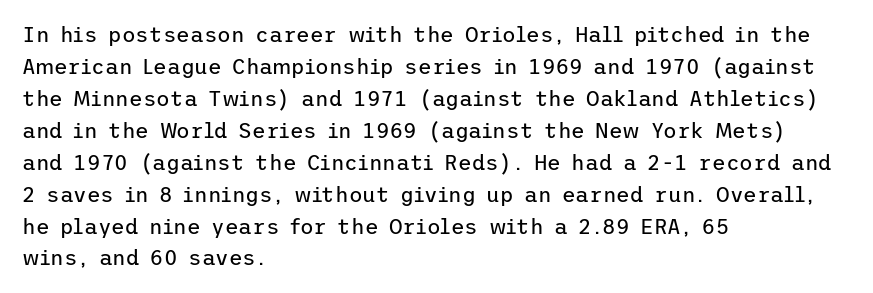
Vertical strokes here are truly vertical. The paragraph has a hard left edge and a soft right edge. The rendering uses a moderate line-height, typical for paragraphs. The cut favours lightness, reaching ordinary text weight at its darkest.
